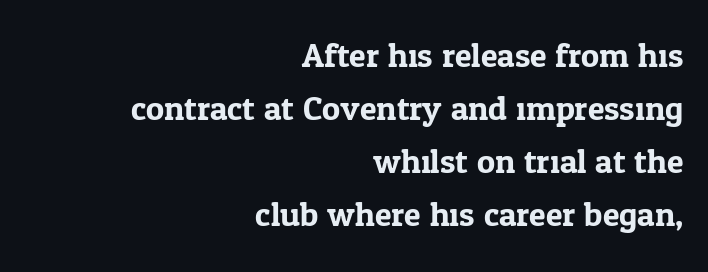
The characters display serif detailing at their extremities. Underline: absent. Here the designer chose a conventional face with non-uniform glyph widths. Here the glyphs are tracked normally, forming tight word shapes. Notice how the stems are strictly vertical — no italics here.
